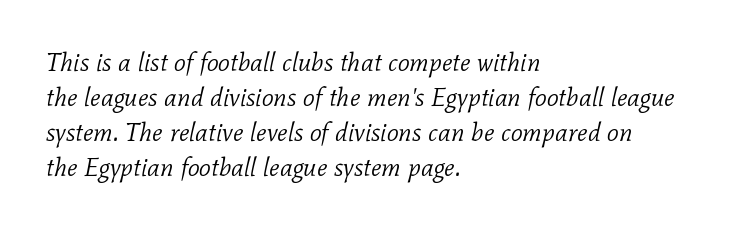
The image shows 26 px text type, italic (leaning right); set left-aligned, normal line spacing (1.34x), normal letter spacing, not underlined.
